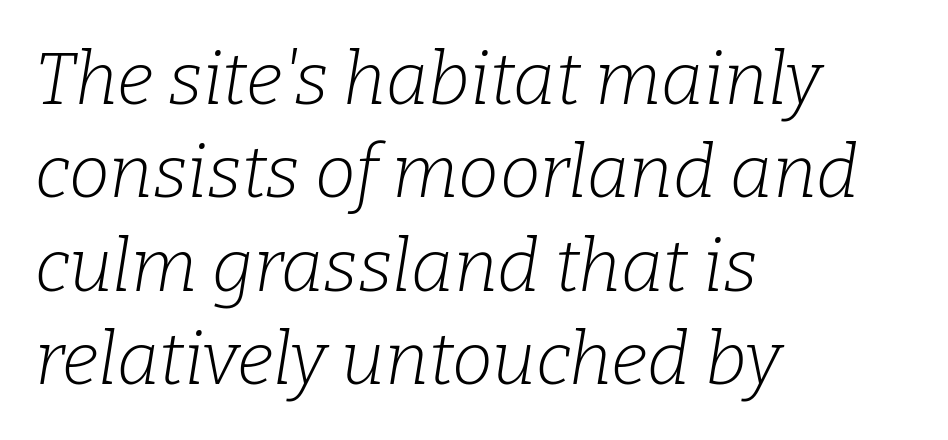
Words float on clear page, feet unadorned. Is this a sans? No — the strokes have serifs. The text block is weighted toward the left margin, trailing off unevenly rightward. Designer's note — italics engaged. The rendering uses natural spacing where letterforms have individual widths. The letters look calm and open, with moderate or lighter stems.
